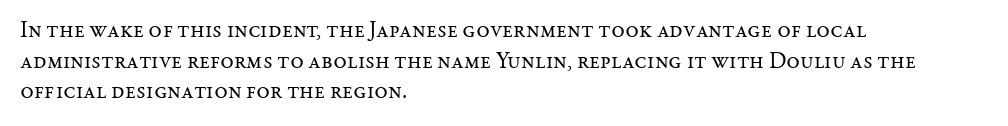
Q: Is the text bold? A: No.
Q: Is the text italic (slanted)? A: No, it is upright.
Q: Is the text underlined? A: No.
Q: How is the paragraph aligned? A: Left-aligned.
Q: Is the spacing between letters normal or unusually wide? A: Normal.
Q: Is the spacing between lines tight, normal or loose? A: Normal.
